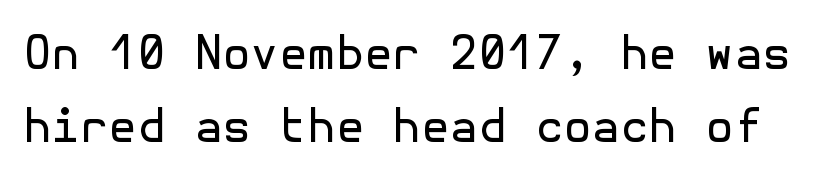
{"serif": "no", "italic": "no", "bold": "no", "weight": "regular", "width": "normal", "x_height": "medium", "underline": "no", "line_spacing": "normal", "line_spacing_ratio": 1.59, "letter_spacing": "normal", "letter_spacing_em": 0.0, "glyph_px": 46}
